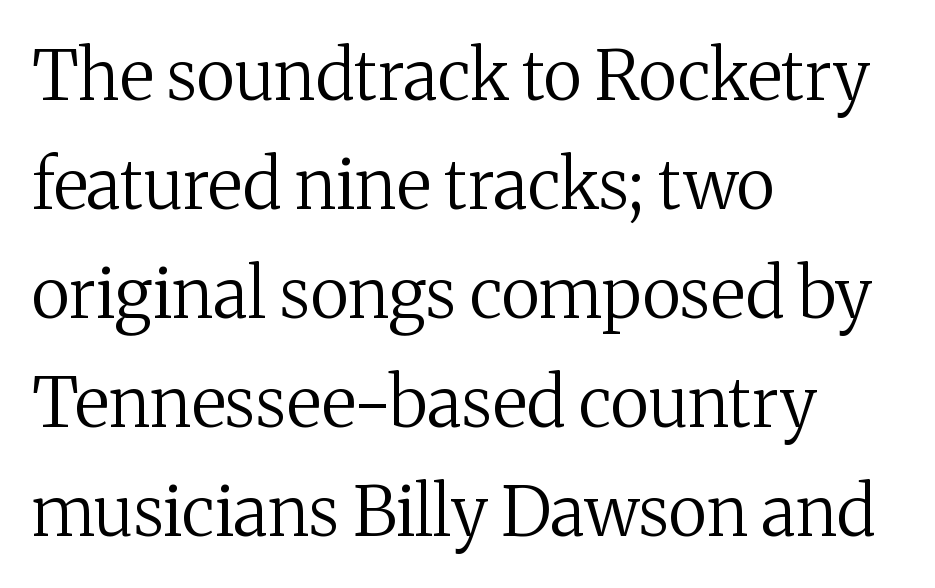
{"serif": "yes", "italic": "no", "bold": "no", "weight": "regular", "width": "normal", "stroke_contrast": "medium", "x_height": "medium", "monospaced": "no", "underline": "no", "align": "left", "line_spacing": "normal", "line_spacing_ratio": 1.58, "letter_spacing": "normal", "letter_spacing_em": 0.0, "glyph_px": 69}
